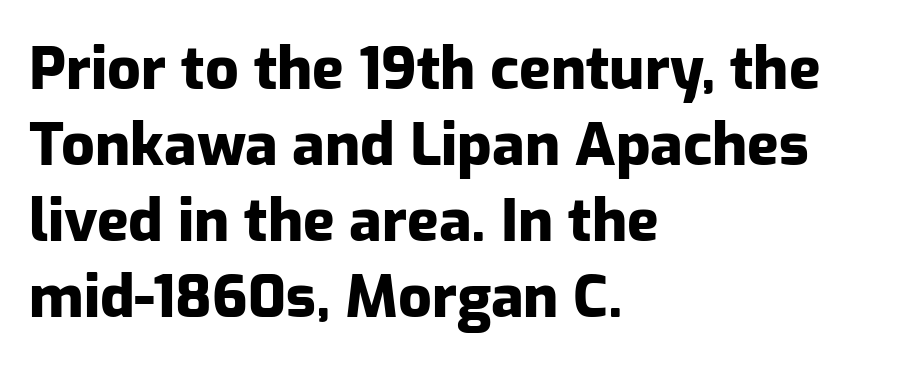
{"serif": "no", "italic": "no", "bold": "yes", "weight": "heavy", "width": "normal", "stroke_contrast": "low", "x_height": "medium", "monospaced": "no", "underline": "no", "align": "left", "line_spacing": "normal", "line_spacing_ratio": 1.29, "letter_spacing": "normal", "letter_spacing_em": 0.0, "glyph_px": 59}
